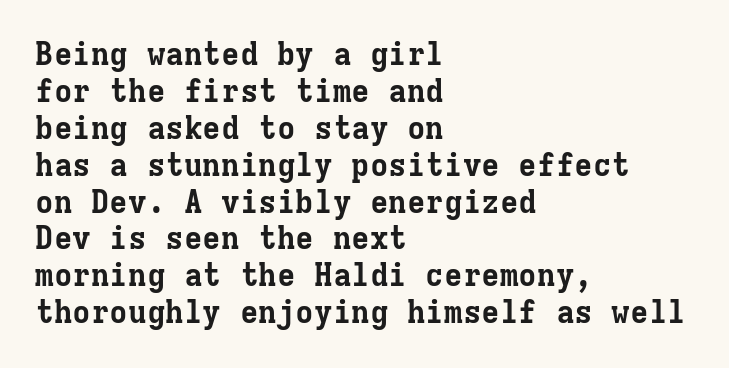
{"serif": "yes", "italic": "no", "bold": "yes", "weight": "bold", "width": "normal", "stroke_contrast": "low", "x_height": "medium", "monospaced": "yes", "underline": "no", "align": "left", "line_spacing_ratio": 1.19, "letter_spacing": "normal", "letter_spacing_em": 0.0, "glyph_px": 31}
